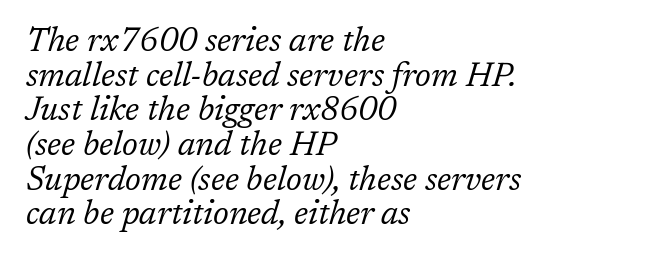
Q: Is the text bold? A: No.
Q: Is the text italic (slanted)? A: Yes, it leans right by about 17 degrees.
Q: Is the typeface a serif or a sans-serif typeface? A: Serif.
Q: Is the text underlined? A: No.
Q: How is the paragraph aligned? A: Left-aligned.
Q: Is the spacing between letters normal or unusually wide? A: Normal.
Q: Is the spacing between lines tight, normal or loose? A: Tight.
Q: Width (condensed, normal, or wide)? A: Normal.
Q: Stroke contrast? A: Low.
Q: x-height? A: Medium.
Q: Monospaced? A: No.
